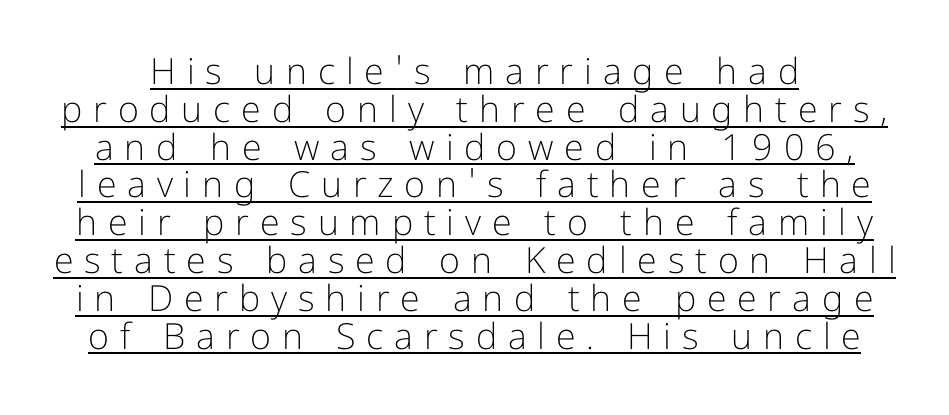
Q: Is the text bold? A: No.
Q: Is the text italic (slanted)? A: No, it is upright.
Q: Is the typeface a serif or a sans-serif typeface? A: Sans-serif.
Q: Is the text underlined? A: Yes.
Q: Is the spacing between letters normal or unusually wide? A: Unusually wide.
Q: Is the spacing between lines tight, normal or loose? A: Tight.
Q: Width (condensed, normal, or wide)? A: Normal.
Q: Stroke contrast? A: Low.
Q: x-height? A: Medium.
Q: Monospaced? A: No.
